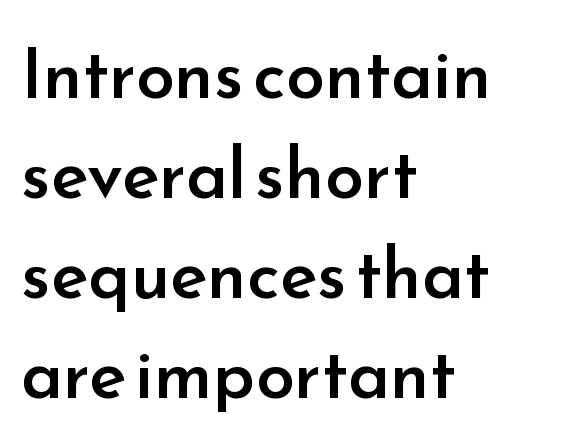
The image shows 70 px semibold sans-serif type, upright; set left-aligned, normal line spacing (1.43x), normal letter spacing, not underlined; low stroke contrast and a small x-height.
